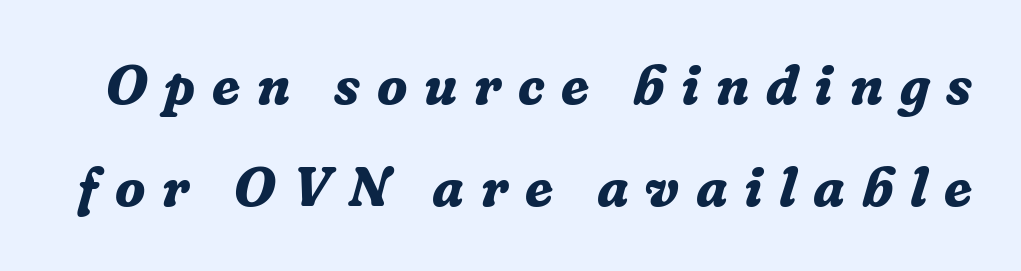
Q: Is the text bold? A: Yes.
Q: Is the text italic (slanted)? A: Yes, it leans right by about 16 degrees.
Q: Is the typeface a serif or a sans-serif typeface? A: Serif.
Q: Is the text underlined? A: No.
Q: Is the spacing between letters normal or unusually wide? A: Unusually wide.
Q: Width (condensed, normal, or wide)? A: Normal.
Q: Stroke contrast? A: Low.
Q: x-height? A: Medium.
Q: Monospaced? A: No.
